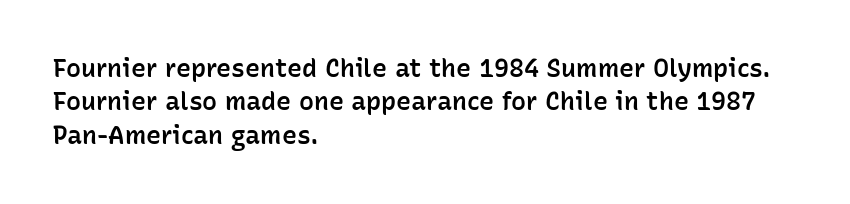
The image shows 25 px text type, upright; set left-aligned, normal line spacing (1.34x), normal letter spacing, not underlined.
